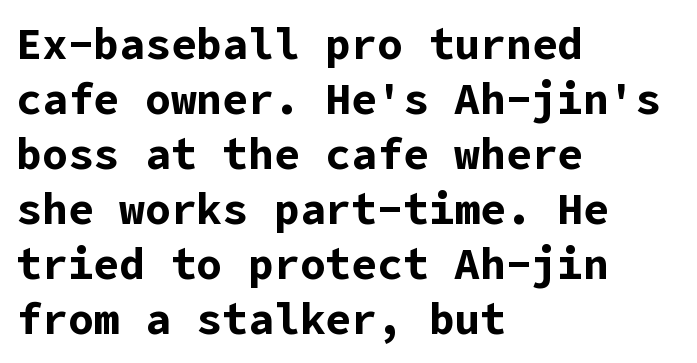
Every character sits straight up, as roman type does. A typesetter would call this zero additional tracking. All the whitespace from short lines collects on the right. A sans-serif font was chosen for this passage. The foot of each line stays bare and open. This block has exactly the height ordinary leading produces.
